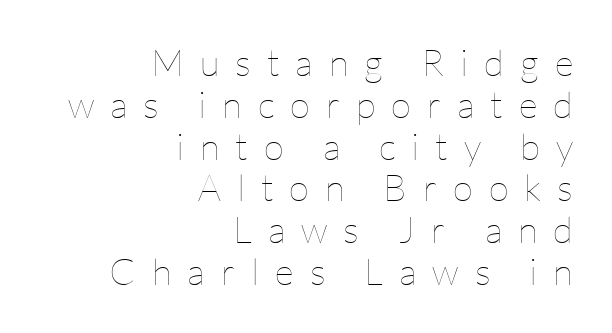
The vertical gap from one line to the next is small. Do the characters align in a grid? No, the font is proportional. This sample uses expanded letter spacing, leaving extra air between glyphs. Honestly, there is no underline to notice here at all. The paragraph shown leans on its right margin.
